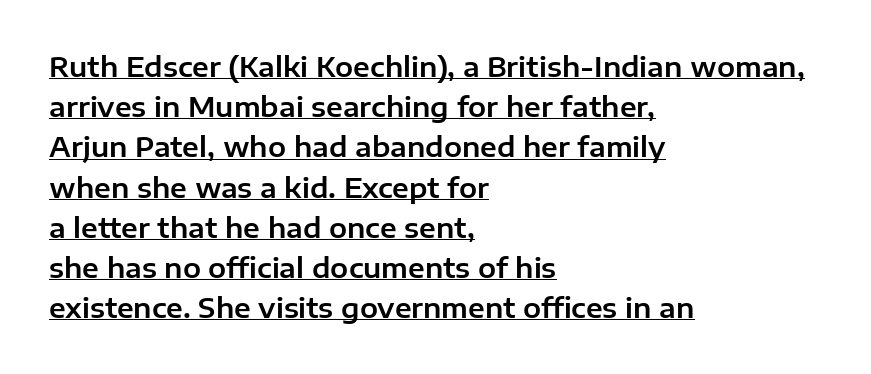
{"italic": "no", "underline": "yes", "align": "left", "line_spacing": "normal", "line_spacing_ratio": 1.49, "letter_spacing": "normal", "letter_spacing_em": 0.0, "glyph_px": 27}
